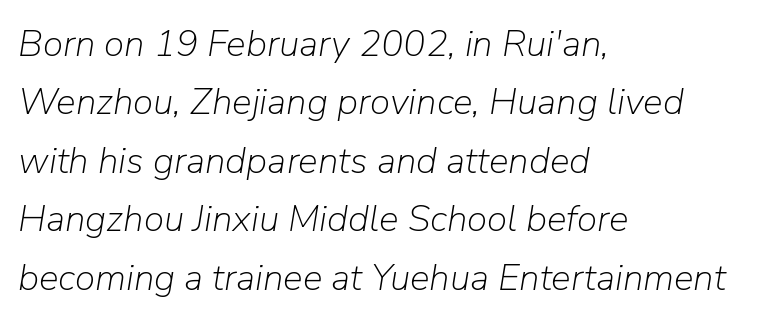
Stems and bowls with no extra thickness — not bold. The ragged edge is on the right, which tells us the setting is flush left. Tracking value appears to be zero — textbook default spacing. The whole block is typeset with a tilt.
